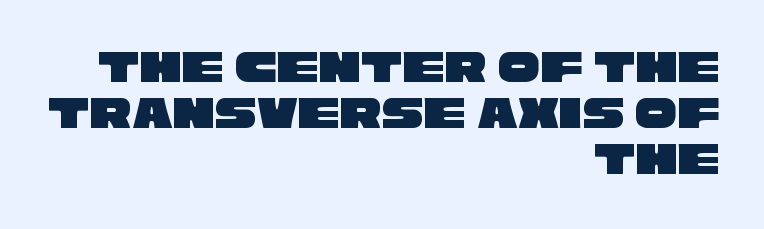
The rendering uses natural spacing where letterforms have individual widths. The line-height multiplier appears low, near solid setting. Only glyphs here, with clear space below each row. Type style note: lacks serifs.
